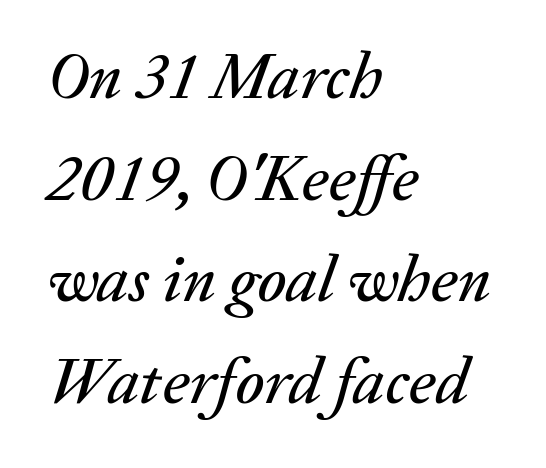
{"italic": "yes", "lean": "right", "slant_degrees": 20, "width": "normal", "stroke_contrast": "medium", "x_height": "medium", "monospaced": "no", "underline": "no", "align": "left", "line_spacing": "normal", "line_spacing_ratio": 1.54, "letter_spacing": "normal", "letter_spacing_em": 0.0, "glyph_px": 66}
